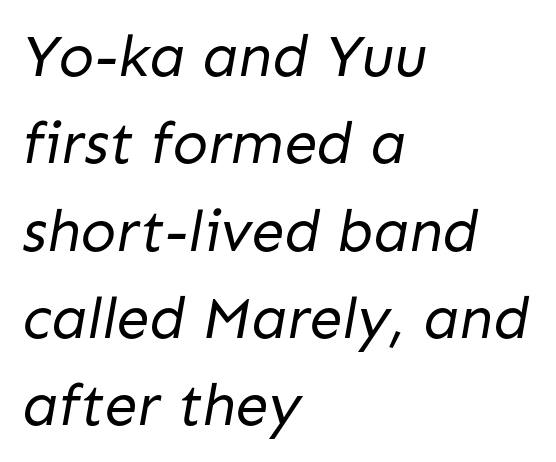
Q: Is the text bold? A: No.
Q: Is the typeface a serif or a sans-serif typeface? A: Sans-serif.
Q: Is the text underlined? A: No.
Q: How is the paragraph aligned? A: Left-aligned.
Q: Is the spacing between letters normal or unusually wide? A: Normal.
Q: Is the spacing between lines tight, normal or loose? A: Normal.
Q: Width (condensed, normal, or wide)? A: Normal.
Q: Stroke contrast? A: Low.
Q: x-height? A: Medium.
Q: Monospaced? A: No.
